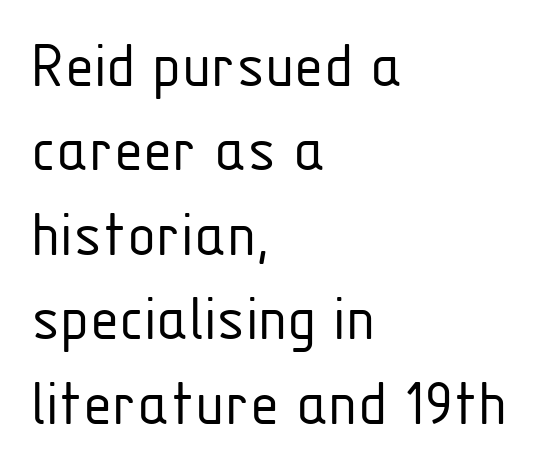
The font sits on the lighter half of the weight spectrum, regular included. This is sans-serif lettering, the kind often seen on screens and signage. Do the characters align in a grid? No, the font is proportional. Horizontal alignment here is leftward, the default for most running prose. Style check: upright. You could call the tracking neutral — neither tight nor loose.
